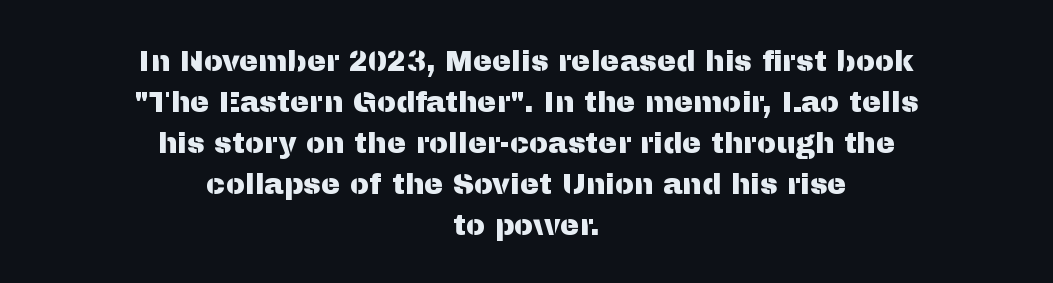
The image shows 29 px sans-serif type, upright; set centered, normal line spacing (1.41x), normal letter spacing, not underlined; medium stroke contrast and a medium x-height.
